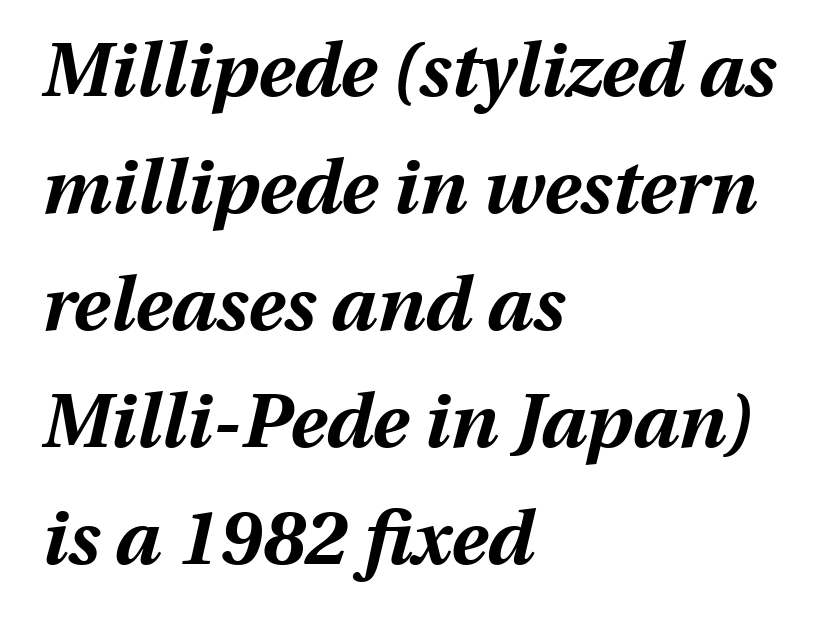
Q: Is the text bold? A: Yes.
Q: Is the text italic (slanted)? A: Yes, it leans right by about 13 degrees.
Q: Is the text underlined? A: No.
Q: How is the paragraph aligned? A: Left-aligned.
Q: Is the spacing between letters normal or unusually wide? A: Normal.
Q: Is the spacing between lines tight, normal or loose? A: Normal.
Q: Width (condensed, normal, or wide)? A: Normal.
Q: Stroke contrast? A: Medium.
Q: x-height? A: Medium.
Q: Monospaced? A: No.
